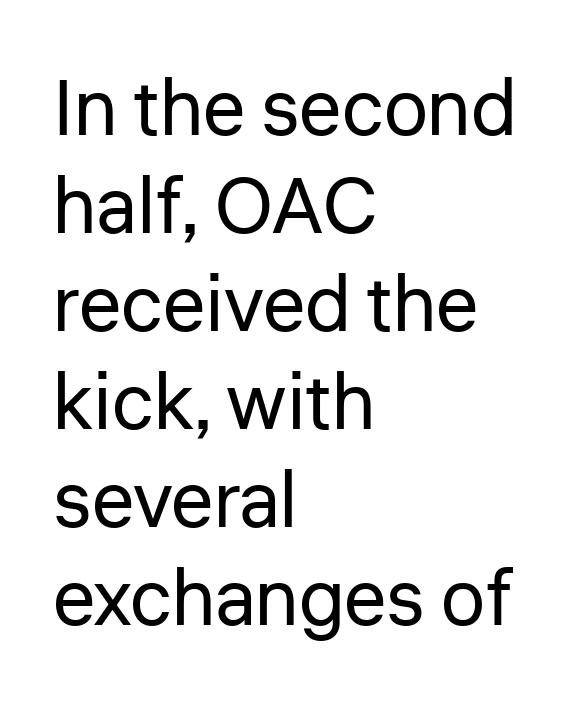
{"serif": "no", "italic": "no", "bold": "no", "weight": "regular", "width": "normal", "stroke_contrast": "low", "x_height": "medium", "monospaced": "no", "underline": "no", "align": "left", "line_spacing_ratio": 1.24, "letter_spacing": "normal", "letter_spacing_em": 0.0, "glyph_px": 79}
